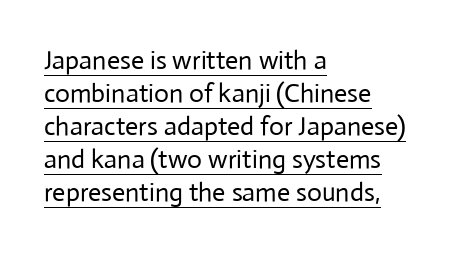
A light-to-regular cut is what we see here. Line spacing here is normal. Every row of glyphs begins at an identical x-position on the left. Unlike italic type, these characters show no tilt at all. Does extra space separate the letters? No, they use regular spacing. The glyphs are accompanied by a horizontal stroke just below them.
